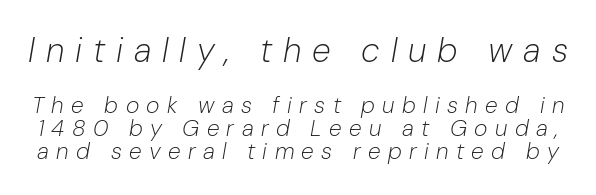
The image shows 34 px light type, italic (leaning right); set tight line spacing (1.01x), unusually wide letter spacing (+0.32 em), not underlined; the first (top) block is 1.48x larger; low stroke contrast and a medium x-height.
